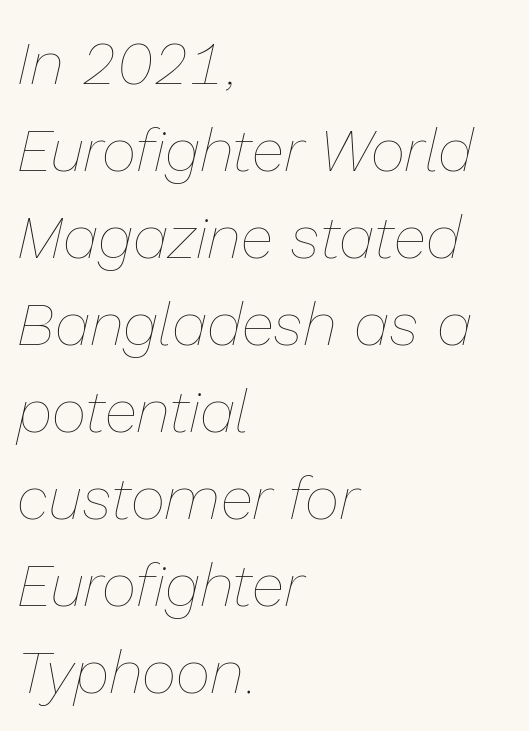
Letter spacing: default. The rendering uses natural spacing where letterforms have individual widths. A quiet, ordinary-to-light weight characterises the typeface. This rendering uses left alignment, leaving the right contour irregular.
